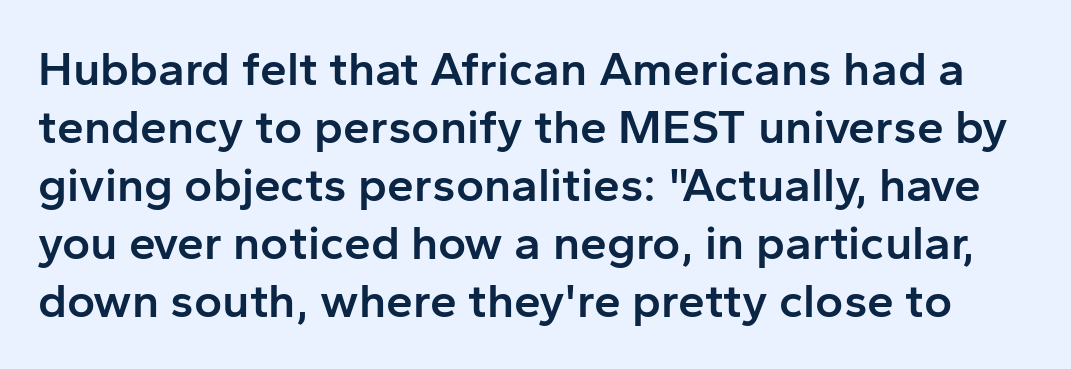
{"serif": "no", "italic": "no", "bold": "semi", "weight": "semibold", "width": "normal", "stroke_contrast": "low", "x_height": "medium", "monospaced": "no", "underline": "no", "line_spacing_ratio": 1.21, "letter_spacing": "normal", "letter_spacing_em": 0.0, "glyph_px": 48}
